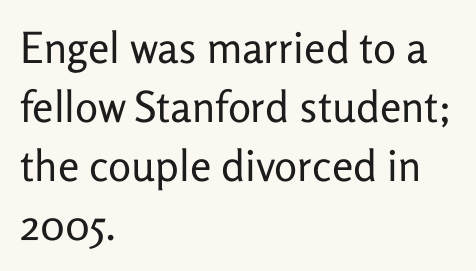
The typeface has the unassuming heft of standard copy or less. Designer's note — italics off, roman on. Is there much room between lines? A standard amount, neither cramped nor airy. No extra tracking has been applied to these lines. These lines are composed in type without serifs.
